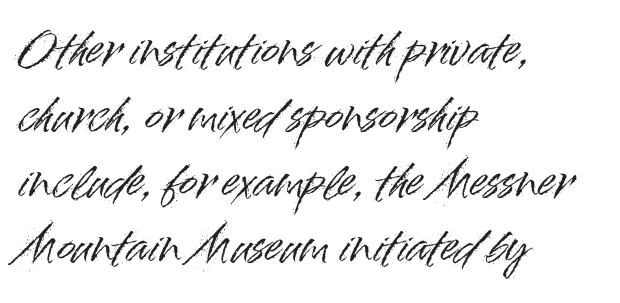
{"serif": "no", "width": "normal", "stroke_contrast": "high", "x_height": "small", "monospaced": "no", "underline": "no", "align": "left", "line_spacing": "normal", "line_spacing_ratio": 1.53, "letter_spacing": "normal", "letter_spacing_em": 0.0, "glyph_px": 43}
